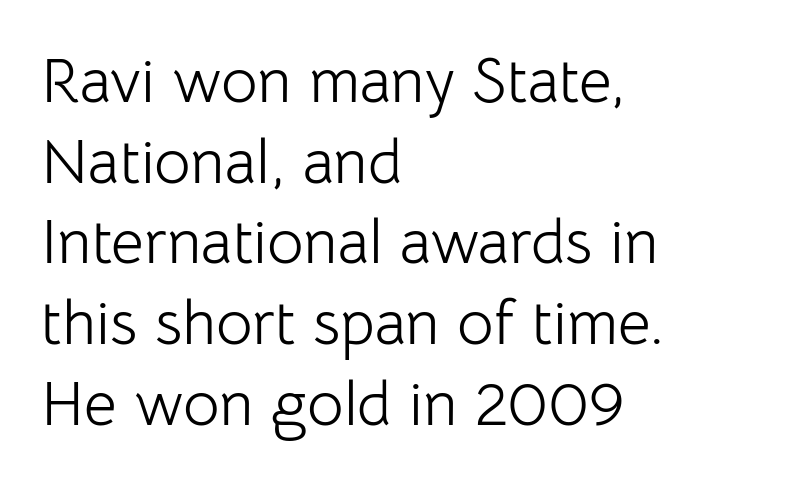
{"serif": "no", "italic": "no", "bold": "no", "weight": "light", "width": "normal", "stroke_contrast": "low", "x_height": "medium", "monospaced": "no", "underline": "no", "align": "left", "line_spacing": "normal", "line_spacing_ratio": 1.28, "letter_spacing": "normal", "letter_spacing_em": 0.0, "glyph_px": 63}
